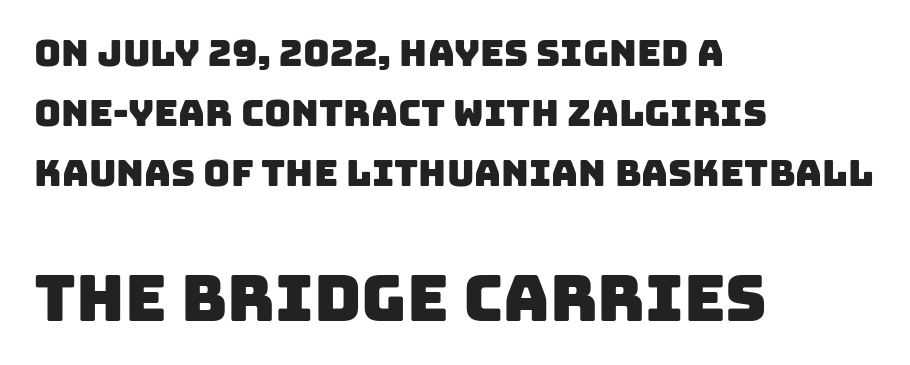
{"serif": "no", "width": "normal", "stroke_contrast": "low", "x_height": "large", "monospaced": "no", "underline": "no", "align": "left", "line_spacing": "normal", "line_spacing_ratio": 1.62, "letter_spacing": "normal", "letter_spacing_em": 0.0, "larger_block": "second", "size_ratio": 1.73, "glyph_px": 64}
